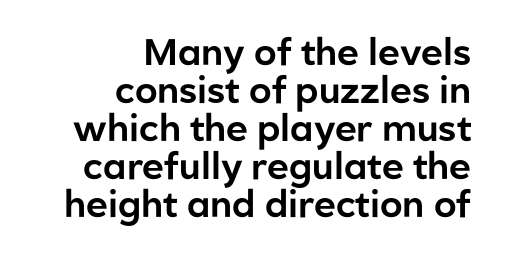
{"serif": "no", "italic": "no", "width": "normal", "stroke_contrast": "low", "x_height": "medium", "monospaced": "no", "underline": "no", "align": "right", "line_spacing": "tight", "line_spacing_ratio": 1.03, "letter_spacing": "normal", "letter_spacing_em": 0.0, "glyph_px": 37}
